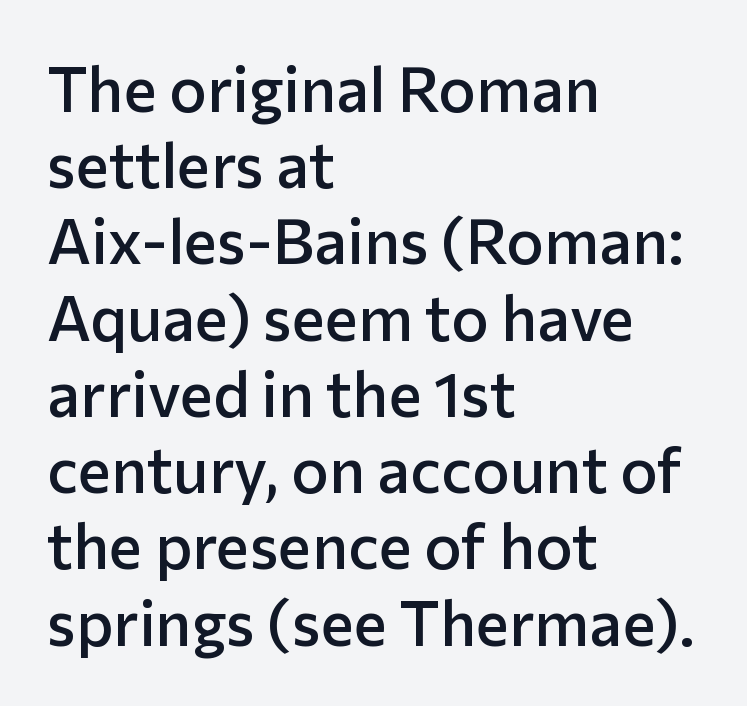
{"serif": "no", "italic": "no", "bold": "semi", "weight": "semibold", "width": "normal", "stroke_contrast": "low", "x_height": "medium", "monospaced": "no", "underline": "no", "align": "left", "line_spacing_ratio": 1.21, "letter_spacing": "normal", "letter_spacing_em": 0.0, "glyph_px": 63}
